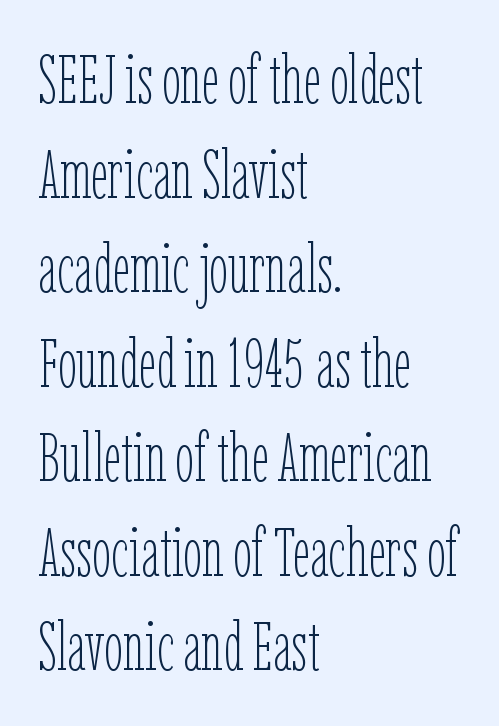
The font sits on the lighter half of the weight spectrum, regular included. A student would call this left alignment; a typographer would say flush left, rag right. How would I describe the line gaps? Plain and ordinary. The gaps between neighbouring characters are ordinary and unremarkable.
